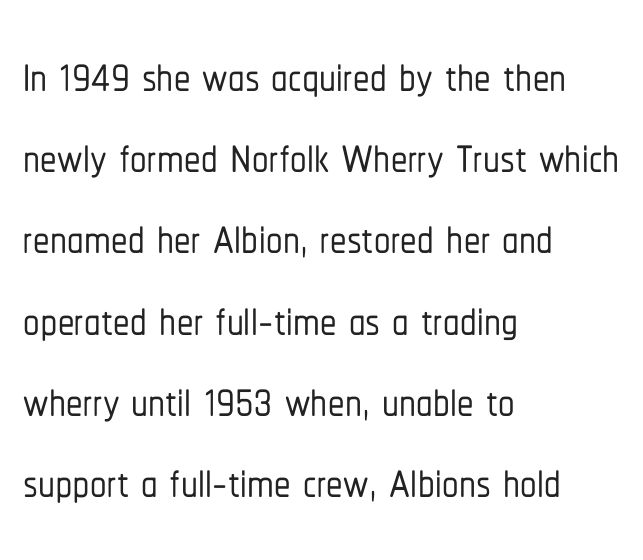
Q: Is the text italic (slanted)? A: No, it is upright.
Q: Is the typeface a serif or a sans-serif typeface? A: Sans-serif.
Q: Is the text underlined? A: No.
Q: How is the paragraph aligned? A: Left-aligned.
Q: Is the spacing between letters normal or unusually wide? A: Normal.
Q: Width (condensed, normal, or wide)? A: Condensed.
Q: Stroke contrast? A: Low.
Q: x-height? A: Medium.
Q: Monospaced? A: No.
